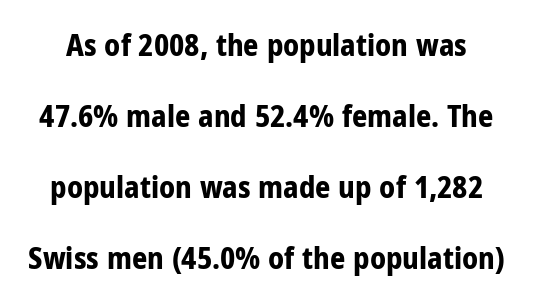
The image shows 30 px bold, condensed sans-serif type, upright; set loose line spacing (2.37x), normal letter spacing, not underlined; low stroke contrast and a medium x-height.
